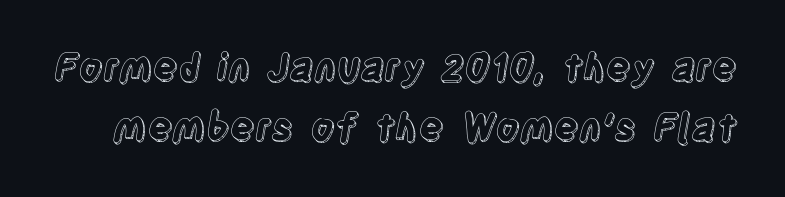
Characters follow at the spacing the type designer built in. Beneath every word, the page is bare. These lines sit exactly where default settings would place them. Do the characters align in a grid? No, the font is proportional.
